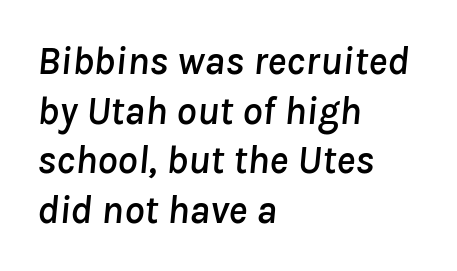
Is the type slanted? Yes — the strokes lean at a clear angle. Any mark beneath the type? The region is blank. These lines keep a tight, regular rhythm from letter to letter. These lines are set flush left with a ragged right edge.
